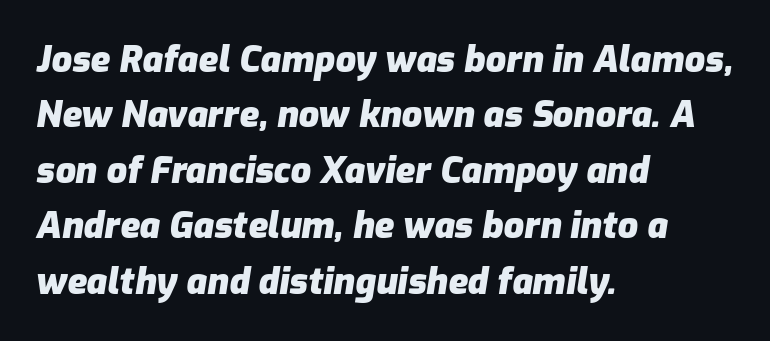
{"italic": "yes", "lean": "right", "slant_degrees": 9, "bold": "yes", "weight": "heavy", "width": "normal", "stroke_contrast": "low", "x_height": "medium", "monospaced": "no", "underline": "no", "align": "left", "line_spacing": "normal", "line_spacing_ratio": 1.54, "letter_spacing": "normal", "letter_spacing_em": 0.0, "glyph_px": 36}
